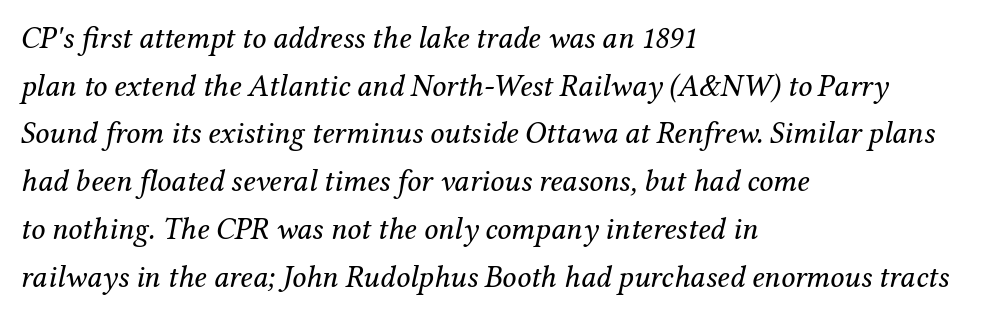
The image shows 31 px regular-weight serif type, italic (leaning right); set left-aligned, normal line spacing (1.54x), normal letter spacing, not underlined; medium stroke contrast and a medium x-height.
